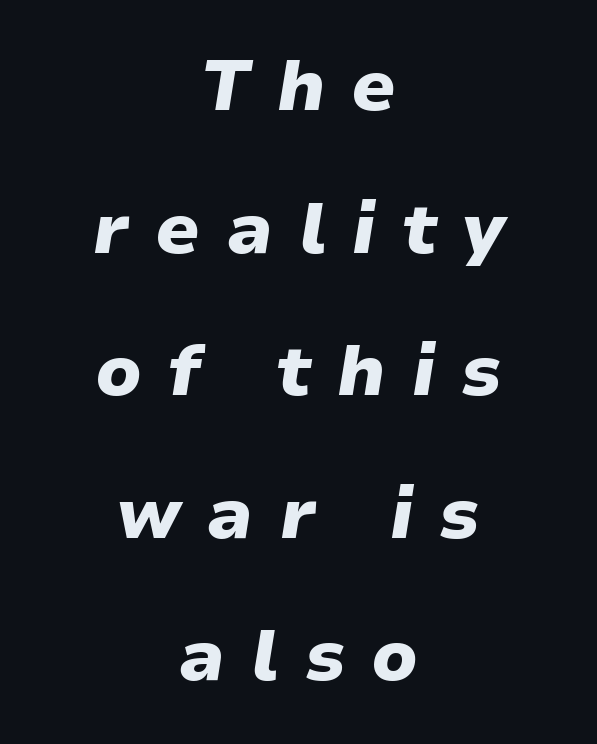
The image shows 72 px heavy type, italic (leaning right); set centered, loose line spacing (1.98x), unusually wide letter spacing (+0.36 em), not underlined; low stroke contrast and a medium x-height.
